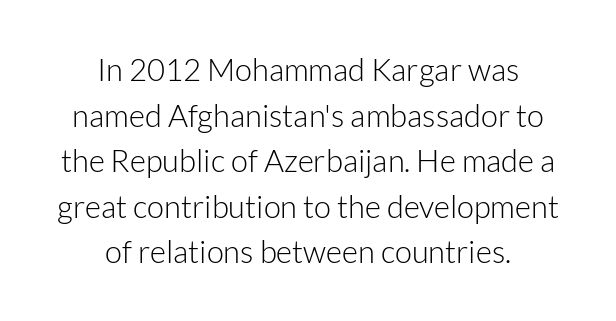
{"serif": "no", "italic": "no", "bold": "no", "weight": "light", "width": "normal", "stroke_contrast": "low", "x_height": "medium", "monospaced": "no", "underline": "no", "align": "center", "line_spacing": "normal", "line_spacing_ratio": 1.47, "letter_spacing": "normal", "letter_spacing_em": 0.0, "glyph_px": 31}
